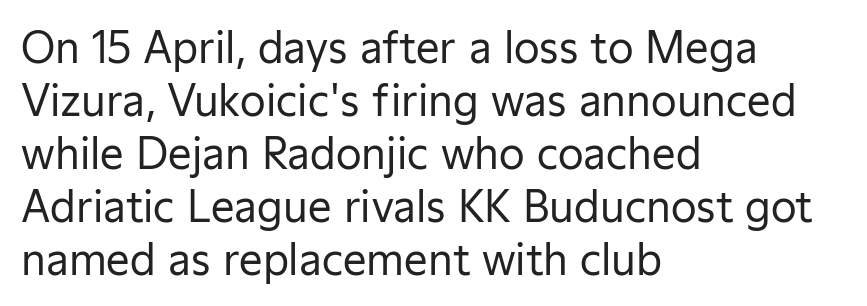
{"serif": "no", "italic": "no", "bold": "no", "weight": "regular", "width": "normal", "stroke_contrast": "low", "x_height": "medium", "monospaced": "no", "underline": "no", "align": "left", "line_spacing": "normal", "line_spacing_ratio": 1.26, "letter_spacing": "normal", "letter_spacing_em": 0.0, "glyph_px": 42}
